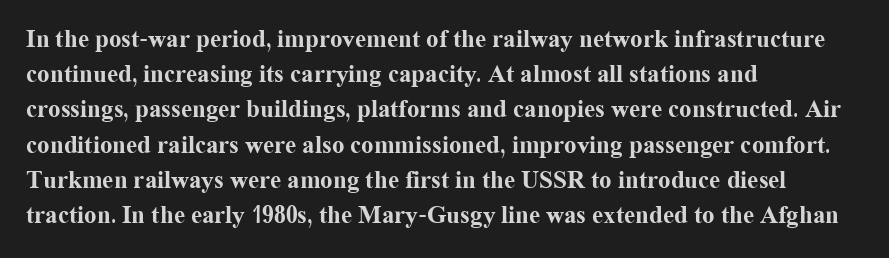
Q: Is the text bold? A: Yes.
Q: Is the text italic (slanted)? A: No, it is upright.
Q: Is the text underlined? A: No.
Q: How is the paragraph aligned? A: Left-aligned.
Q: Is the spacing between letters normal or unusually wide? A: Normal.
Q: Is the spacing between lines tight, normal or loose? A: Normal.
